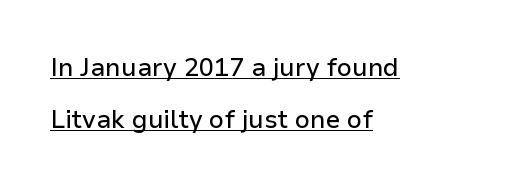
Q: Is the text italic (slanted)? A: No, it is upright.
Q: Is the text underlined? A: Yes.
Q: How is the paragraph aligned? A: Left-aligned.
Q: Is the spacing between letters normal or unusually wide? A: Normal.
Q: Is the spacing between lines tight, normal or loose? A: Loose.
